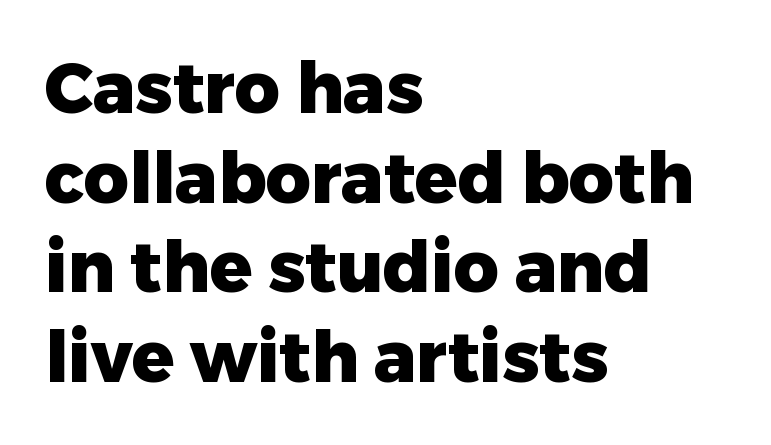
{"serif": "no", "italic": "no", "bold": "yes", "weight": "heavy", "width": "normal", "stroke_contrast": "low", "x_height": "medium", "monospaced": "no", "underline": "no", "align": "left", "line_spacing": "normal", "line_spacing_ratio": 1.28, "letter_spacing": "normal", "letter_spacing_em": 0.0, "glyph_px": 70}
